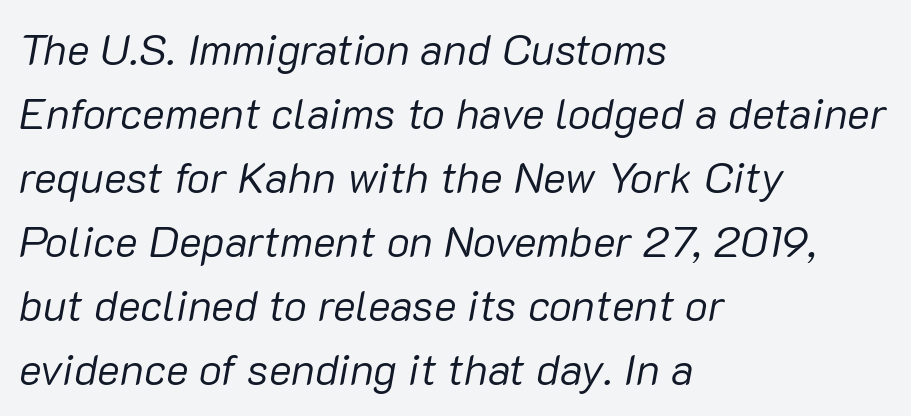
{"italic": "yes", "lean": "right", "slant_degrees": 10, "bold": "no", "weight": "regular", "width": "normal", "stroke_contrast": "low", "x_height": "medium", "monospaced": "no", "underline": "no", "align": "left", "line_spacing": "normal", "line_spacing_ratio": 1.49, "letter_spacing": "normal", "letter_spacing_em": 0.0, "glyph_px": 43}
